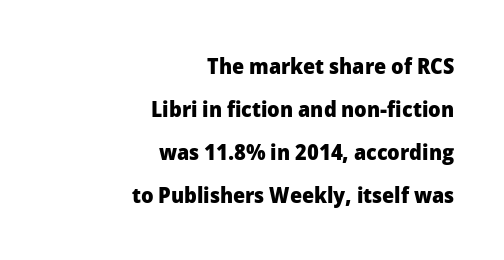
The image shows 22 px bold type, upright; set right-aligned, loose line spacing (1.95x), normal letter spacing, not underlined.
